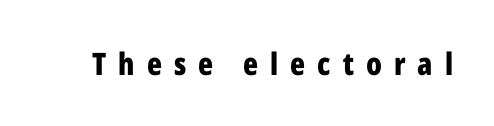
Q: Is the text bold? A: Yes.
Q: Is the text italic (slanted)? A: No, it is upright.
Q: Is the typeface a serif or a sans-serif typeface? A: Sans-serif.
Q: Is the text underlined? A: No.
Q: Is the spacing between letters normal or unusually wide? A: Unusually wide.
Q: Width (condensed, normal, or wide)? A: Condensed.
Q: Stroke contrast? A: Low.
Q: x-height? A: Medium.
Q: Monospaced? A: No.
